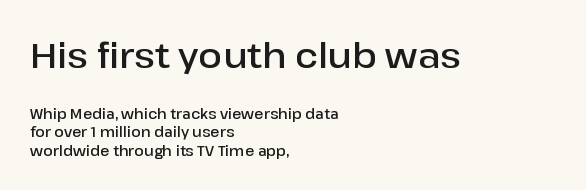
{"serif": "no", "italic": "no", "bold": "semi", "weight": "semibold", "width": "normal", "stroke_contrast": "low", "x_height": "medium", "monospaced": "no", "underline": "no", "align": "left", "line_spacing": "normal", "line_spacing_ratio": 1.31, "letter_spacing": "normal", "letter_spacing_em": 0.0, "larger_block": "first", "size_ratio": 2.5, "glyph_px": 35}
